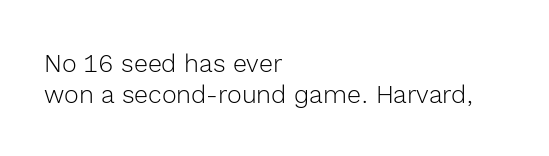
Q: Is the text bold? A: No.
Q: Is the text italic (slanted)? A: No, it is upright.
Q: Is the text underlined? A: No.
Q: How is the paragraph aligned? A: Left-aligned.
Q: Is the spacing between letters normal or unusually wide? A: Normal.
